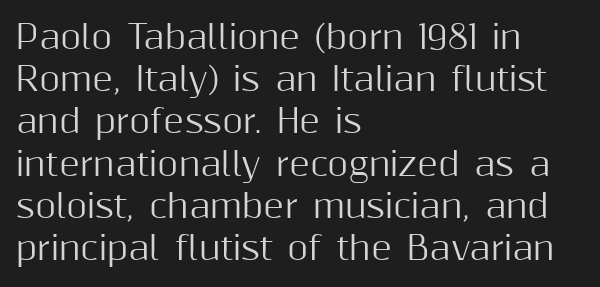
The image shows 32 px sans-serif type, upright; set left-aligned, normal line spacing (1.32x), normal letter spacing, not underlined; medium stroke contrast and a medium x-height.
